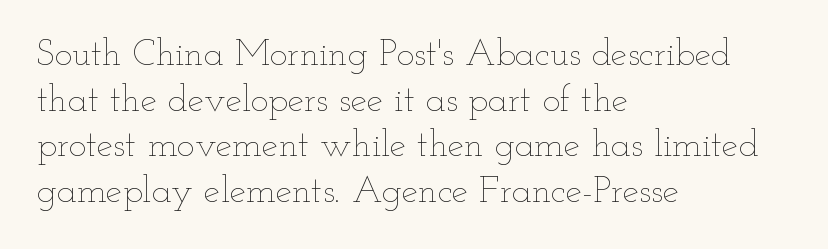
Q: Is the text bold? A: No.
Q: Is the text italic (slanted)? A: No, it is upright.
Q: Is the text underlined? A: No.
Q: How is the paragraph aligned? A: Left-aligned.
Q: Is the spacing between letters normal or unusually wide? A: Normal.
Q: Width (condensed, normal, or wide)? A: Wide.
Q: Stroke contrast? A: Low.
Q: x-height? A: Small.
Q: Monospaced? A: No.
